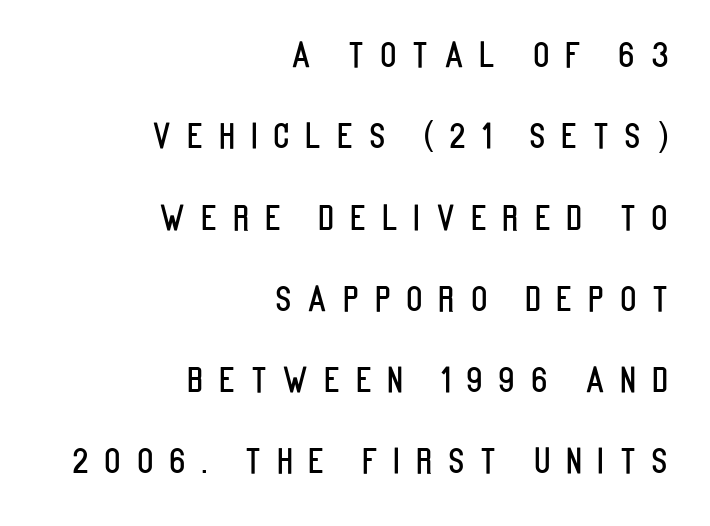
Q: Is the text italic (slanted)? A: No, it is upright.
Q: Is the typeface a serif or a sans-serif typeface? A: Sans-serif.
Q: Is the text underlined? A: No.
Q: How is the paragraph aligned? A: Right-aligned.
Q: Is the spacing between letters normal or unusually wide? A: Unusually wide.
Q: Is the spacing between lines tight, normal or loose? A: Loose.
Q: Width (condensed, normal, or wide)? A: Condensed.
Q: Stroke contrast? A: Low.
Q: x-height? A: Large.
Q: Monospaced? A: No.
